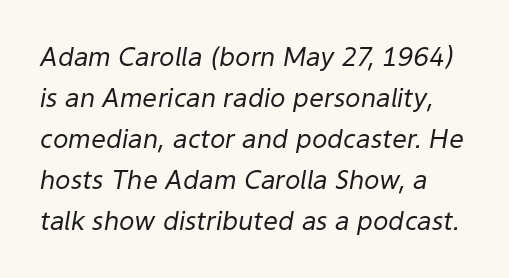
{"italic": "yes", "lean": "right", "slant_degrees": 9, "bold": "no", "underline": "no", "line_spacing": "normal", "line_spacing_ratio": 1.58, "letter_spacing": "normal", "letter_spacing_em": 0.0, "glyph_px": 26}
